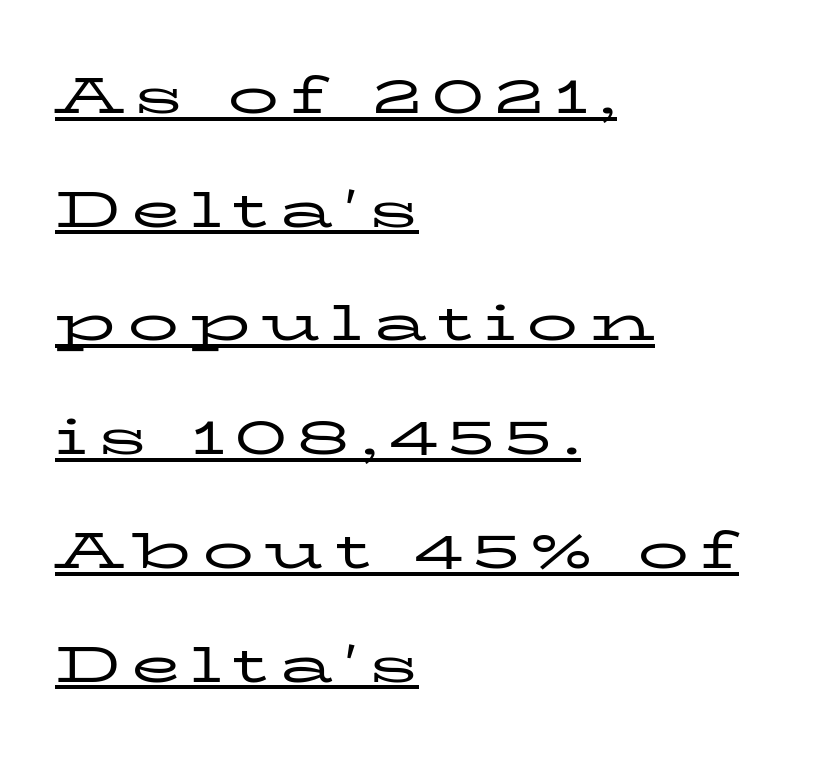
The image shows 51 px regular-weight, wide serif type, upright; set left-aligned, loose line spacing (2.23x), unusually wide letter spacing (+0.21 em), underlined; low stroke contrast and a medium x-height.
